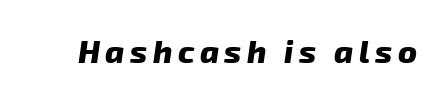
A sans-serif font was chosen for this passage. Think of a printed novel: that variable character pitch is what you see here. Nobody drew a line under any word here. Strong, thick strokes mark this as bold type.
